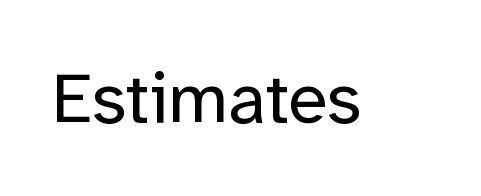
{"serif": "no", "italic": "no", "bold": "no", "weight": "regular", "width": "normal", "stroke_contrast": "low", "x_height": "medium", "monospaced": "no", "underline": "no", "letter_spacing": "normal", "letter_spacing_em": 0.0, "glyph_px": 72}
